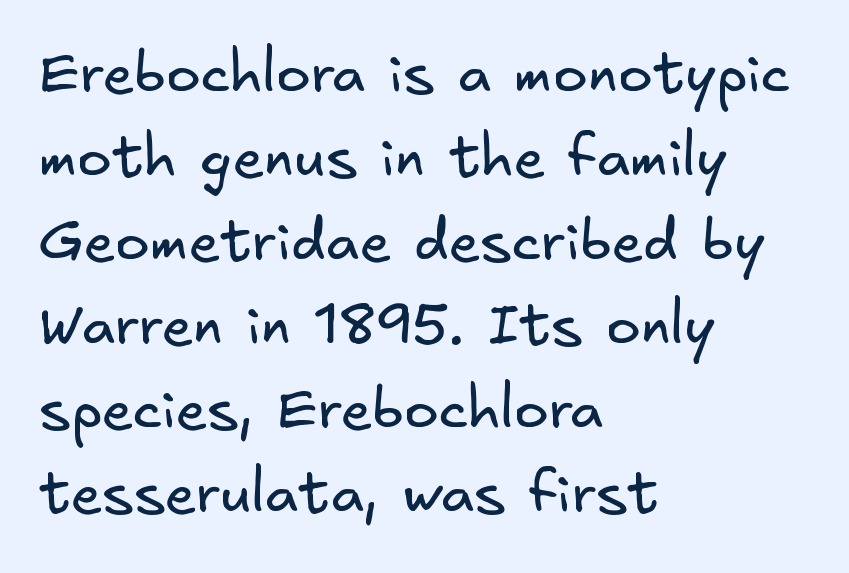
The image shows 58 px regular-weight sans-serif type; set left-aligned, normal line spacing (1.45x), normal letter spacing, not underlined; low stroke contrast and a small x-height.
